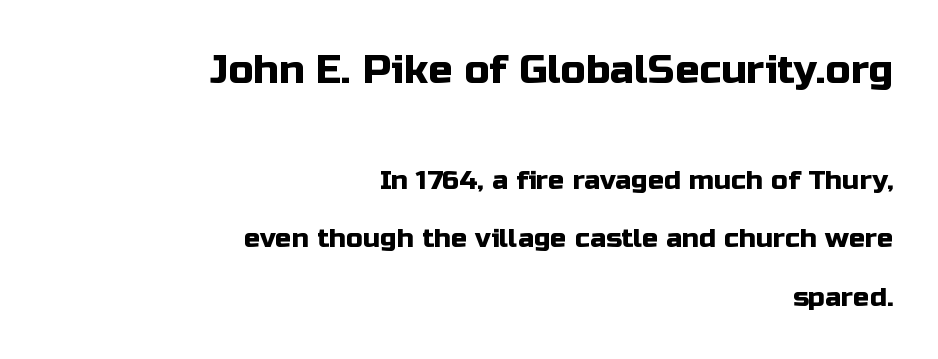
Q: Is the text italic (slanted)? A: No, it is upright.
Q: Is the typeface a serif or a sans-serif typeface? A: Sans-serif.
Q: Is the text underlined? A: No.
Q: How is the paragraph aligned? A: Right-aligned.
Q: Is the spacing between letters normal or unusually wide? A: Normal.
Q: Is the spacing between lines tight, normal or loose? A: Loose.
Q: Which block of text is set in a larger size, the first (top) or the second (bottom)? A: The first (top) one.
Q: Width (condensed, normal, or wide)? A: Normal.
Q: Stroke contrast? A: Low.
Q: x-height? A: Medium.
Q: Monospaced? A: No.
